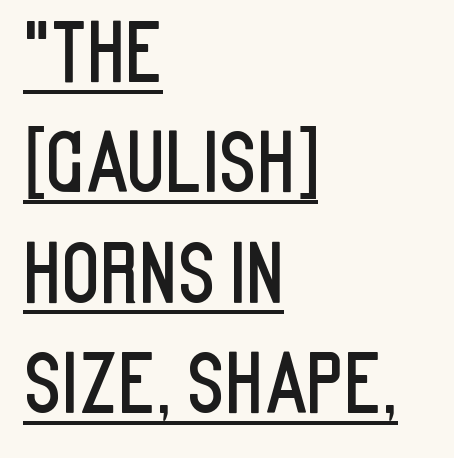
Q: Is the text italic (slanted)? A: No, it is upright.
Q: Is the typeface a serif or a sans-serif typeface? A: Sans-serif.
Q: Is the text underlined? A: Yes.
Q: How is the paragraph aligned? A: Left-aligned.
Q: Is the spacing between letters normal or unusually wide? A: Normal.
Q: Is the spacing between lines tight, normal or loose? A: Normal.
Q: Width (condensed, normal, or wide)? A: Condensed.
Q: Stroke contrast? A: Low.
Q: x-height? A: Large.
Q: Monospaced? A: No.
